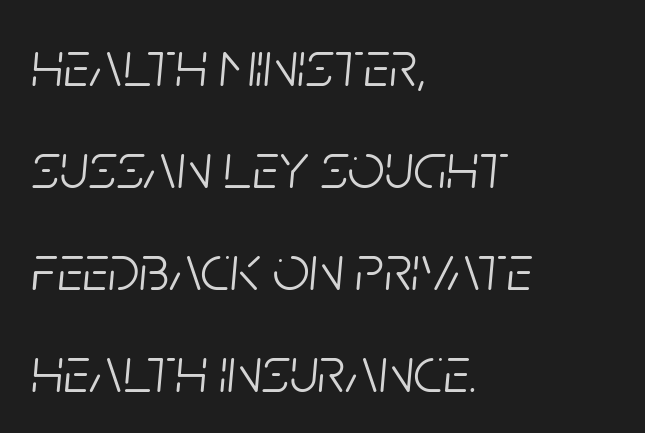
{"italic": "yes", "lean": "right", "slant_degrees": 5, "bold": "no", "weight": "light", "width": "condensed", "stroke_contrast": "low", "x_height": "large", "monospaced": "no", "underline": "no", "align": "left", "line_spacing": "normal", "line_spacing_ratio": 1.57, "letter_spacing": "normal", "letter_spacing_em": 0.0, "glyph_px": 65}
